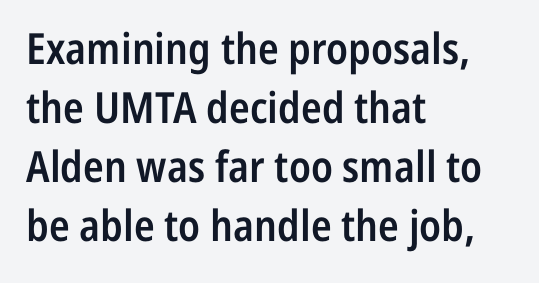
Spacing between characters is what you'd get straight out of the box. The face used here is a sans, in the tradition of grotesques and geometrics. Reading down the column, the eye jumps a familiar distance to each next line. Quick note: underline off.
